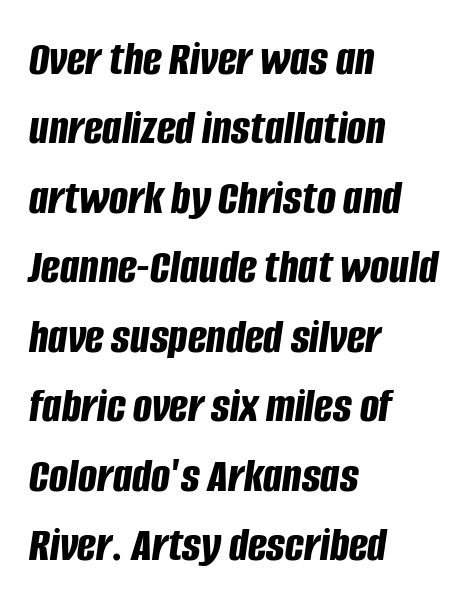
Q: Is the text bold? A: Yes.
Q: Is the text italic (slanted)? A: Yes, it leans right by about 8 degrees.
Q: Is the text underlined? A: No.
Q: How is the paragraph aligned? A: Left-aligned.
Q: Is the spacing between letters normal or unusually wide? A: Normal.
Q: Is the spacing between lines tight, normal or loose? A: Normal.
Q: Width (condensed, normal, or wide)? A: Condensed.
Q: Stroke contrast? A: Low.
Q: x-height? A: Large.
Q: Monospaced? A: No.
